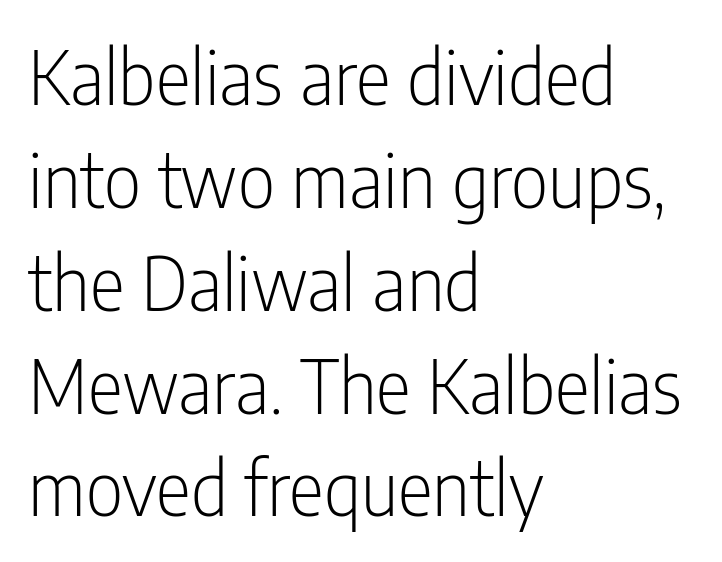
{"serif": "no", "italic": "no", "bold": "no", "weight": "light", "width": "condensed", "stroke_contrast": "low", "x_height": "medium", "monospaced": "no", "underline": "no", "align": "left", "line_spacing": "normal", "line_spacing_ratio": 1.39, "letter_spacing": "normal", "letter_spacing_em": 0.0, "glyph_px": 74}
